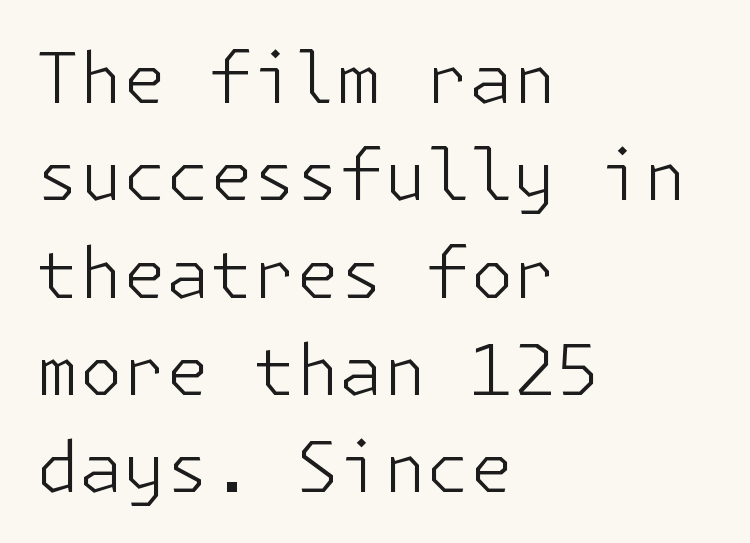
Q: Is the text bold? A: No.
Q: Is the text italic (slanted)? A: No, it is upright.
Q: Is the typeface a serif or a sans-serif typeface? A: Sans-serif.
Q: Is the text underlined? A: No.
Q: How is the paragraph aligned? A: Left-aligned.
Q: Is the spacing between letters normal or unusually wide? A: Normal.
Q: Is the spacing between lines tight, normal or loose? A: Normal.
Q: Width (condensed, normal, or wide)? A: Normal.
Q: Stroke contrast? A: Low.
Q: x-height? A: Medium.
